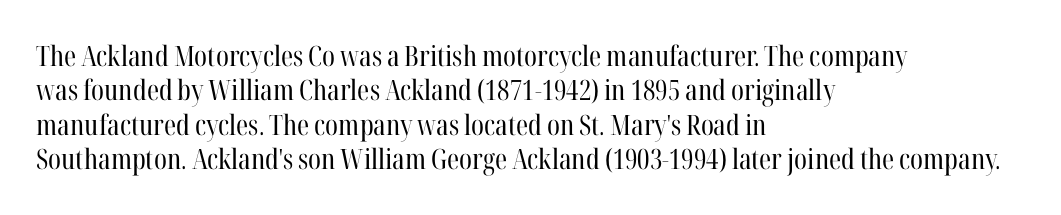
The ragged edge is on the right, which tells us the setting is flush left. Here the glyphs are tracked normally, forming tight word shapes. The letters stand straight up with perfectly vertical stems. Plain, unruled lines of type. Proportional: the letters do not fall into vertical columns.
